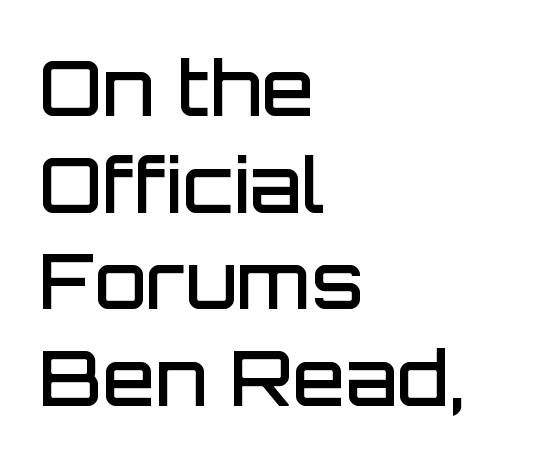
Notice how the passage keeps a crisp vertical edge on the left only. Rendered with straight, roman letterforms. Type style note: lacks serifs. This rendering leaves character spacing at its baseline value. Check under the words: just untouched page.
